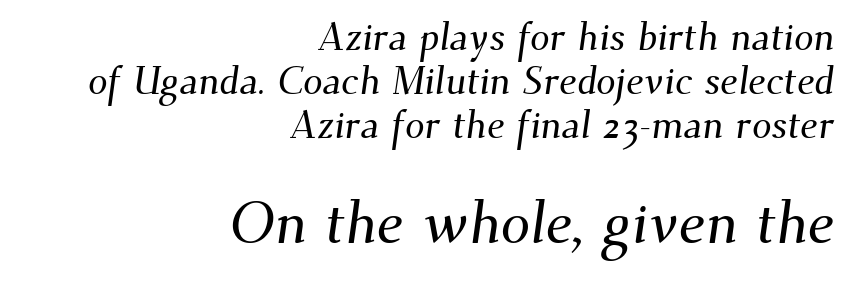
{"serif": "yes", "width": "normal", "stroke_contrast": "medium", "x_height": "small", "monospaced": "no", "underline": "no", "align": "right", "line_spacing": "tight", "line_spacing_ratio": 1.13, "letter_spacing": "normal", "letter_spacing_em": 0.0, "larger_block": "second", "size_ratio": 1.51, "glyph_px": 59}
